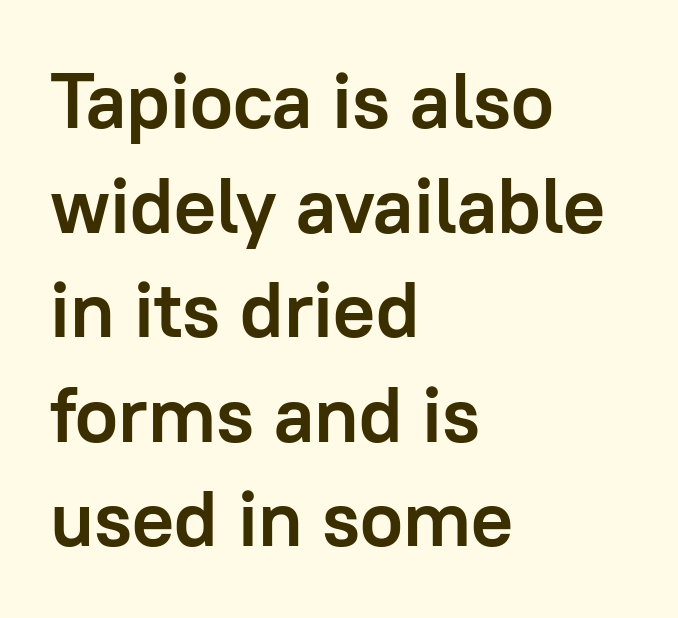
The image shows 78 px semibold sans-serif type, upright; set left-aligned, normal line spacing (1.34x), normal letter spacing, not underlined; low stroke contrast and a medium x-height.
